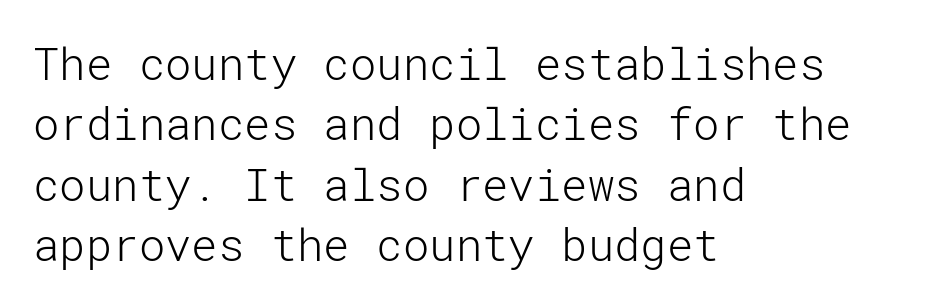
The image shows 44 px light sans-serif type, upright; set left-aligned, normal line spacing (1.37x), normal letter spacing, not underlined; low stroke contrast and a medium x-height.
